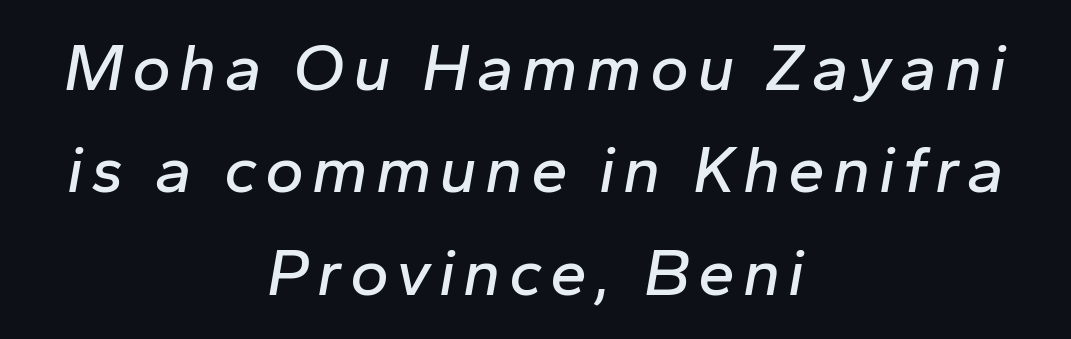
Summary of vertical rhythm: regular, with standard interline spacing. Which margin do the lines hug? Neither — every line sits in the middle. This sample has the flowing, uneven cadence of proportional lettering. Descenders hang freely into open space. The specimen reads as italic at a glance.
